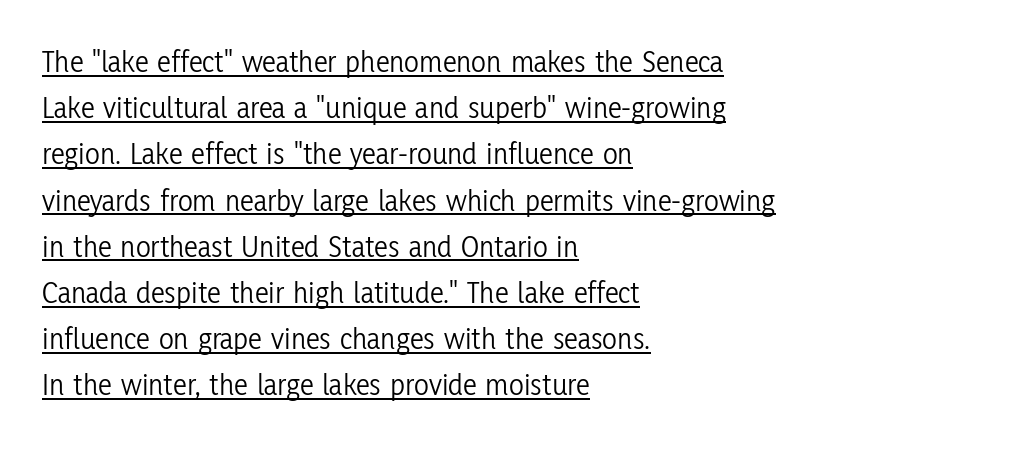
Are there feet on the stems? There aren't — it's a sans. What decoration does the sample have? An underline. The passage is arranged the way most books set body copy — flush left. The specimen reads as upright at a glance. Spacing verdict: proportional, widths tailored to each character.
